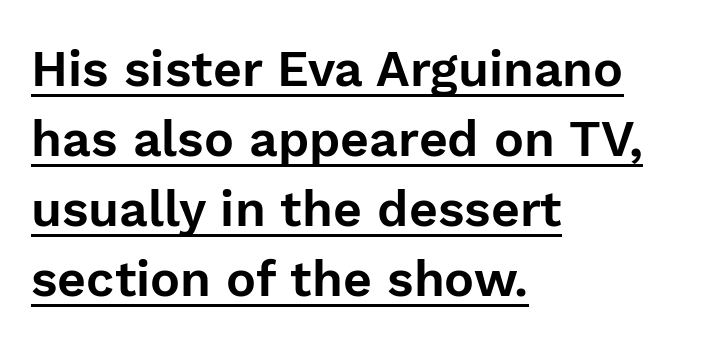
The image shows 50 px sans-serif type, upright; set left-aligned, normal line spacing (1.4x), normal letter spacing, underlined; low stroke contrast and a medium x-height.
